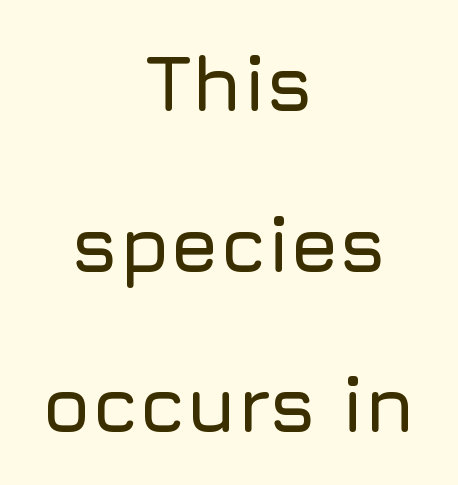
{"serif": "no", "italic": "no", "width": "normal", "stroke_contrast": "low", "x_height": "medium", "monospaced": "no", "underline": "no", "align": "center", "line_spacing": "loose", "line_spacing_ratio": 2.06, "letter_spacing": "normal", "letter_spacing_em": 0.0, "glyph_px": 78}
